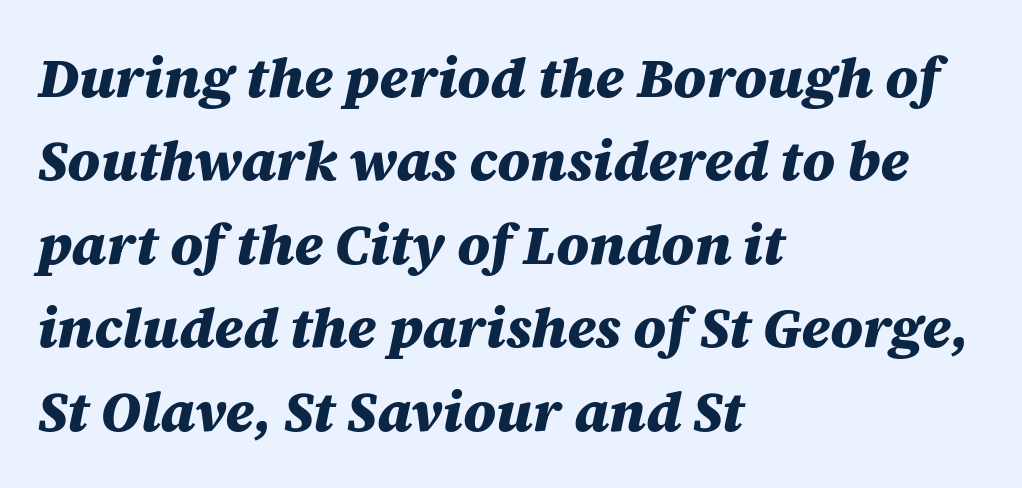
{"italic": "yes", "lean": "right", "slant_degrees": 12, "bold": "yes", "weight": "heavy", "width": "normal", "stroke_contrast": "medium", "x_height": "large", "monospaced": "no", "underline": "no", "align": "left", "line_spacing": "normal", "line_spacing_ratio": 1.49, "letter_spacing": "normal", "letter_spacing_em": 0.0, "glyph_px": 56}
